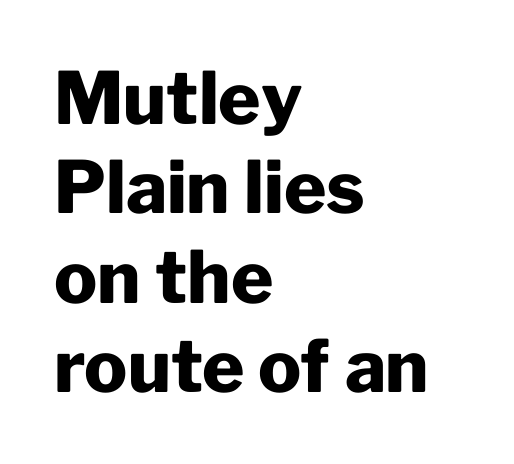
Pretty heavy lettering here — definitely bold. Letterform terminals end flat and unadorned throughout the passage. The letters advance in unequal steps, a hallmark of proportional type. These lines stack with their left ends in a neat column.
